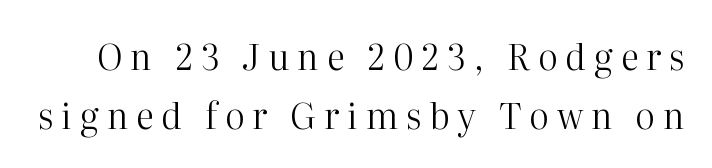
{"serif": "yes", "italic": "no", "bold": "no", "weight": "regular", "width": "normal", "stroke_contrast": "high", "x_height": "medium", "monospaced": "no", "underline": "no", "line_spacing": "normal", "line_spacing_ratio": 1.68, "letter_spacing": "wide", "letter_spacing_em": 0.23, "glyph_px": 35}
